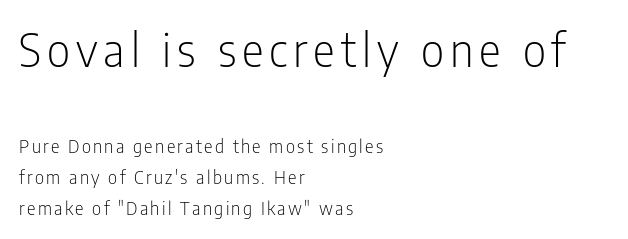
The image shows 46 px light, condensed sans-serif type, upright; set left-aligned, line spacing 1.71x, not underlined; the first (top) block is 2.56x larger; low stroke contrast and a medium x-height.
